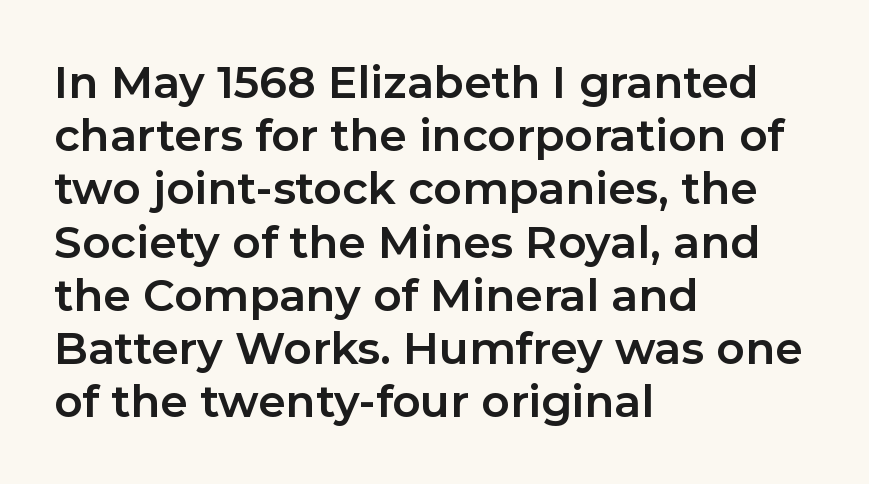
{"serif": "no", "italic": "no", "bold": "yes", "weight": "bold", "width": "normal", "stroke_contrast": "low", "x_height": "medium", "monospaced": "no", "underline": "no", "align": "left", "line_spacing_ratio": 1.21, "letter_spacing": "normal", "letter_spacing_em": 0.0, "glyph_px": 44}
